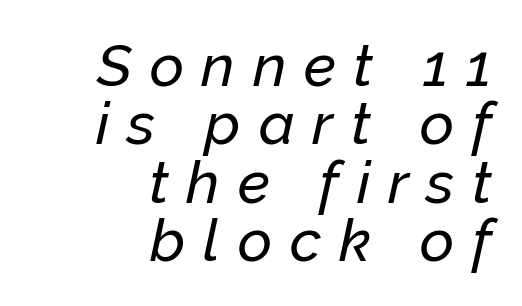
The rag falls on the left side of this text block. Is this a fixed-width face? No — the glyphs have proportional, varying widths. Observe the wide spacing: letters keep a clear distance from each other. Compared with ordinary roman type, these characters are visibly tilted. One glance says dense: line gaps are narrower than usual. Just letters on the line, the space beneath them empty.
